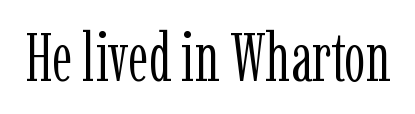
Typographically, this falls in the serif category. The strokes carry an ordinary text weight at most. Students, note that the glyphs here touch the page at normal intervals. The string is rendered with underlining switched off. Posture: upright roman. Character widths vary here, with narrow letters taking less room than wide ones.
